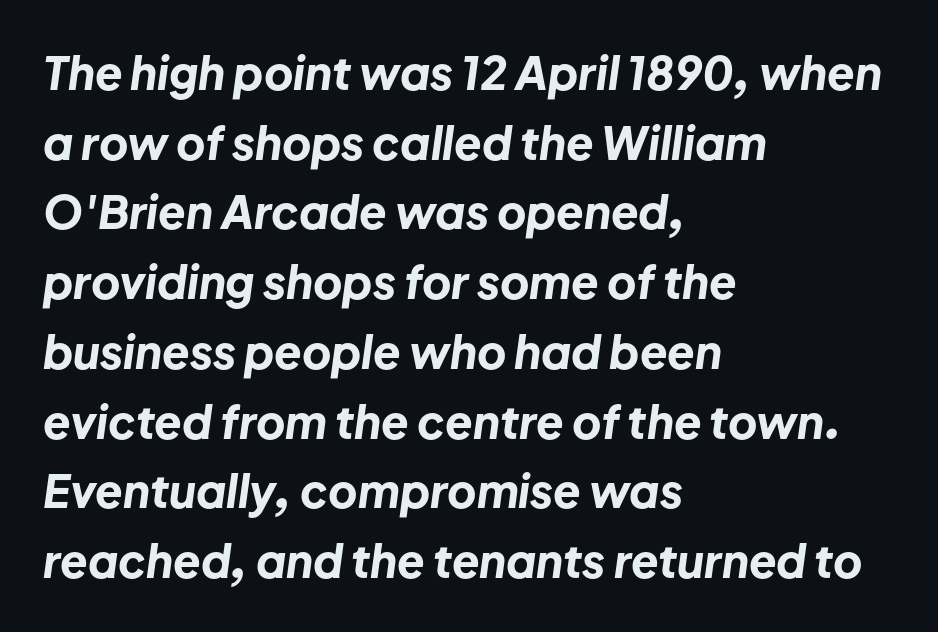
Q: Is the text bold? A: Yes.
Q: Is the text italic (slanted)? A: Yes, it leans right by about 8 degrees.
Q: Is the text underlined? A: No.
Q: How is the paragraph aligned? A: Left-aligned.
Q: Is the spacing between letters normal or unusually wide? A: Normal.
Q: Is the spacing between lines tight, normal or loose? A: Normal.
Q: Width (condensed, normal, or wide)? A: Normal.
Q: Stroke contrast? A: Low.
Q: x-height? A: Medium.
Q: Monospaced? A: No.
